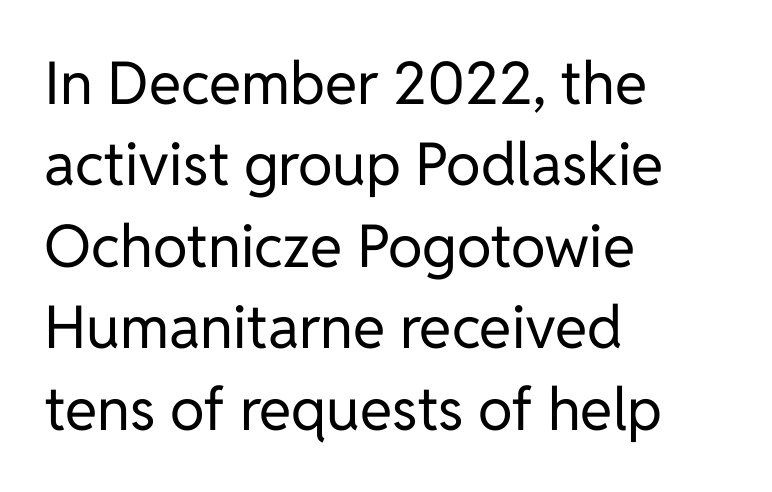
Q: Is the text bold? A: No.
Q: Is the text italic (slanted)? A: No, it is upright.
Q: Is the typeface a serif or a sans-serif typeface? A: Sans-serif.
Q: Is the text underlined? A: No.
Q: How is the paragraph aligned? A: Left-aligned.
Q: Is the spacing between letters normal or unusually wide? A: Normal.
Q: Is the spacing between lines tight, normal or loose? A: Normal.
Q: Width (condensed, normal, or wide)? A: Normal.
Q: Stroke contrast? A: Low.
Q: x-height? A: Medium.
Q: Monospaced? A: No.
